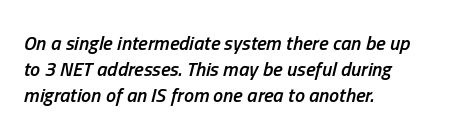
{"italic": "yes", "lean": "right", "slant_degrees": 13, "bold": "semi", "underline": "no", "align": "left", "line_spacing": "normal", "line_spacing_ratio": 1.3, "letter_spacing": "normal", "letter_spacing_em": 0.0, "glyph_px": 20}
